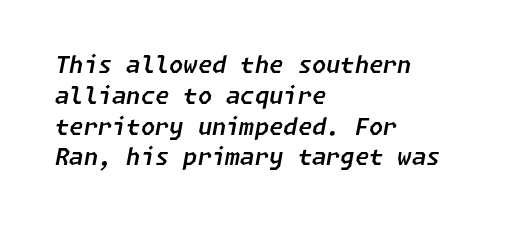
Q: Is the text italic (slanted)? A: Yes, it leans right by about 11 degrees.
Q: Is the text underlined? A: No.
Q: How is the paragraph aligned? A: Left-aligned.
Q: Is the spacing between letters normal or unusually wide? A: Normal.
Q: Is the spacing between lines tight, normal or loose? A: Normal.
